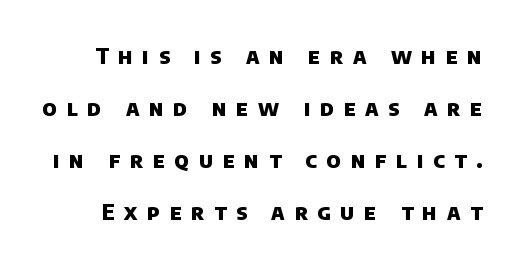
There is plenty of visible air inserted between adjacent glyphs. A dark, heavy texture on the line: the type is bold. Honestly, the rows look like they've been pulled way apart. A clean baseline with only descenders dipping below it.
